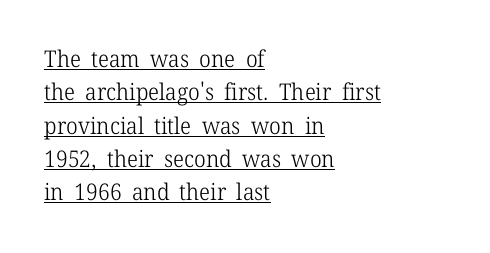
The image shows 23 px text type, upright; set left-aligned, normal line spacing (1.45x), normal letter spacing, underlined.
